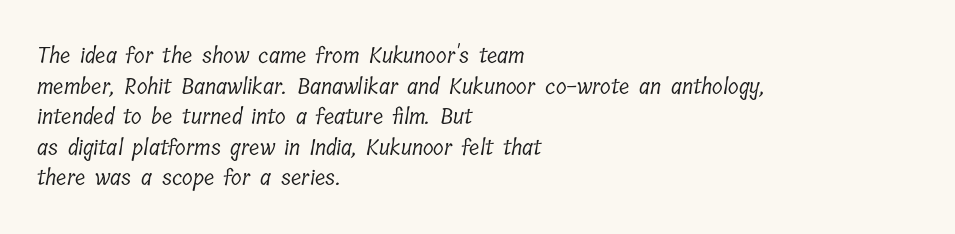
Q: Is the text bold? A: No.
Q: Is the text underlined? A: No.
Q: How is the paragraph aligned? A: Left-aligned.
Q: Is the spacing between letters normal or unusually wide? A: Normal.
Q: Is the spacing between lines tight, normal or loose? A: Normal.
